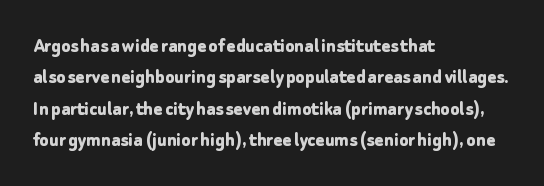
Q: Is the text bold? A: Yes.
Q: Is the text italic (slanted)? A: No, it is upright.
Q: Is the text underlined? A: No.
Q: How is the paragraph aligned? A: Left-aligned.
Q: Is the spacing between letters normal or unusually wide? A: Normal.
Q: Is the spacing between lines tight, normal or loose? A: Normal.
